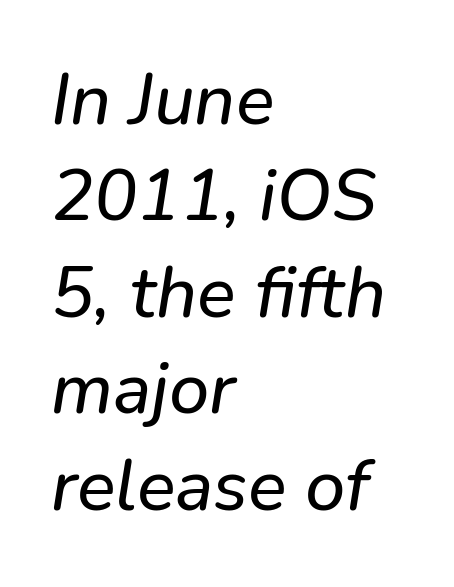
The image shows 72 px sans-serif type; set left-aligned, normal line spacing (1.34x), normal letter spacing, not underlined; low stroke contrast and a medium x-height.
